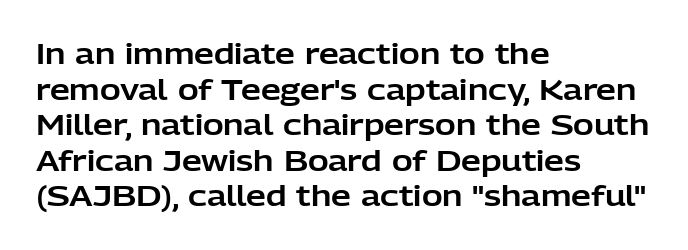
The image shows 28 px sans-serif type, upright; set left-aligned, normal line spacing (1.27x), normal letter spacing, not underlined; low stroke contrast and a medium x-height.
